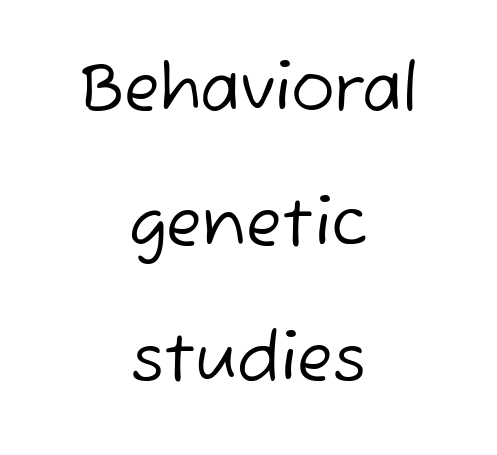
{"serif": "no", "bold": "no", "weight": "regular", "width": "normal", "stroke_contrast": "low", "x_height": "medium", "monospaced": "no", "underline": "no", "align": "center", "line_spacing": "loose", "line_spacing_ratio": 2.08, "letter_spacing": "normal", "letter_spacing_em": 0.0, "glyph_px": 65}
